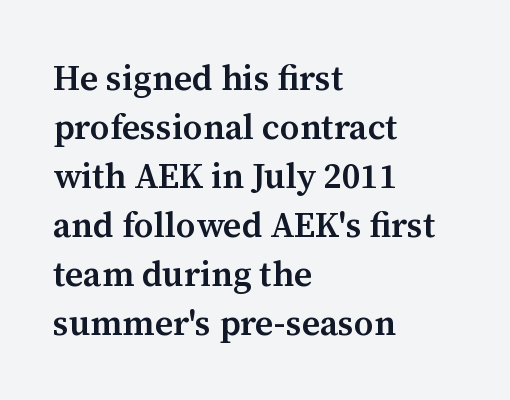
Q: Is the text bold? A: Semi-bold.
Q: Is the text italic (slanted)? A: No, it is upright.
Q: Is the typeface a serif or a sans-serif typeface? A: Serif.
Q: Is the text underlined? A: No.
Q: How is the paragraph aligned? A: Left-aligned.
Q: Is the spacing between letters normal or unusually wide? A: Normal.
Q: Is the spacing between lines tight, normal or loose? A: Normal.
Q: Width (condensed, normal, or wide)? A: Normal.
Q: Stroke contrast? A: Medium.
Q: x-height? A: Medium.
Q: Monospaced? A: No.
